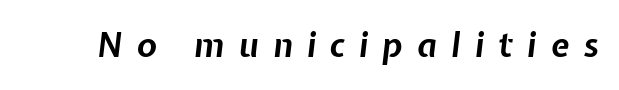
Italic: yes, the glyphs are oblique. Does extra space separate the letters? Yes, quite a lot of it. Has an underline been added? It has not. Each letter keeps its own natural width here, so spacing adapts to shape.
